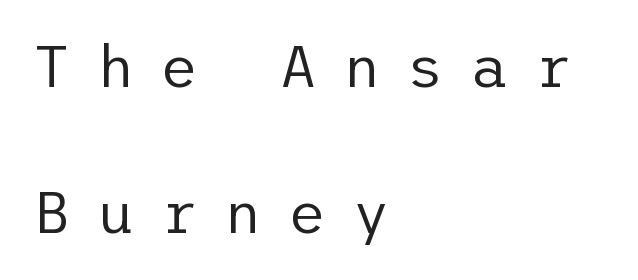
Short and long lines alike share a common starting point at left. Weight: not bold — regular or lighter. The words here are not underlined. Is there much room between lines? Yes — plenty of vertical air separates them. The text was rendered using a sans face with plain stroke endings.
